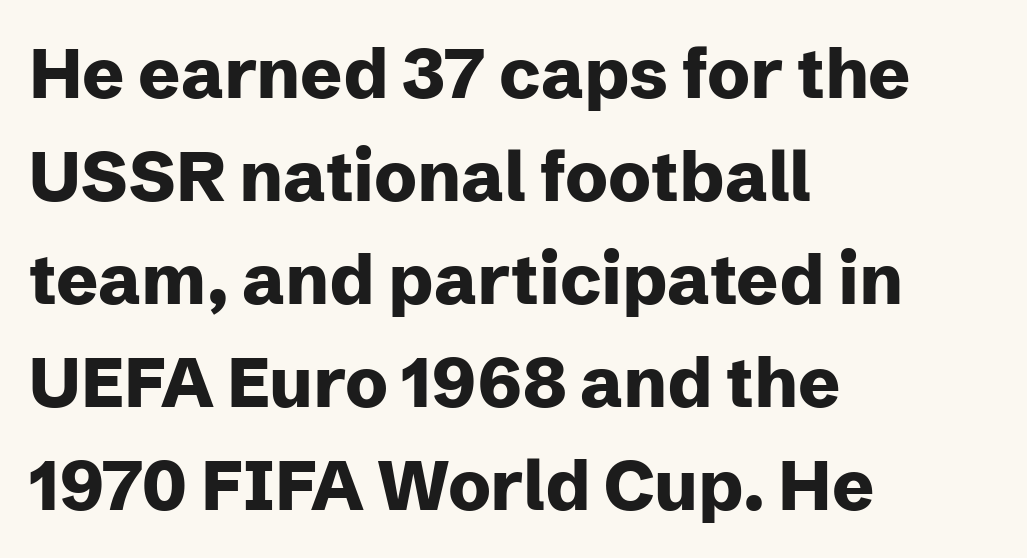
The image shows 70 px heavy sans-serif type, upright; set left-aligned, normal line spacing (1.47x), normal letter spacing, not underlined; low stroke contrast and a medium x-height.
